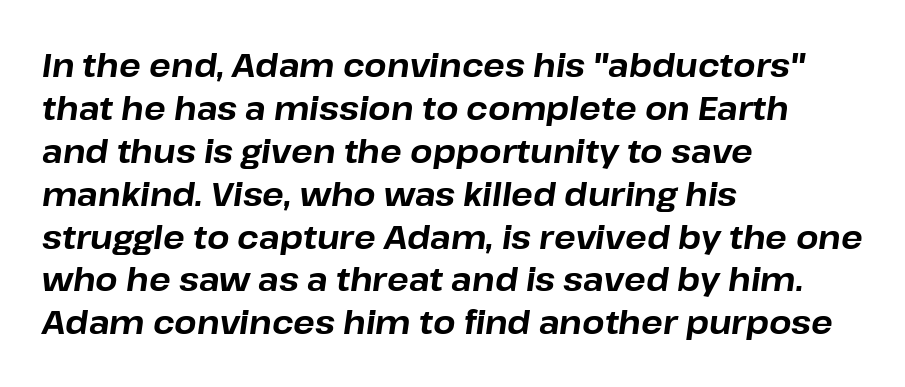
Q: Is the text bold? A: Yes.
Q: Is the text italic (slanted)? A: Yes, it leans right by about 8 degrees.
Q: Is the text underlined? A: No.
Q: How is the paragraph aligned? A: Left-aligned.
Q: Is the spacing between letters normal or unusually wide? A: Normal.
Q: Is the spacing between lines tight, normal or loose? A: Normal.
Q: Width (condensed, normal, or wide)? A: Normal.
Q: Stroke contrast? A: Low.
Q: x-height? A: Medium.
Q: Monospaced? A: No.
